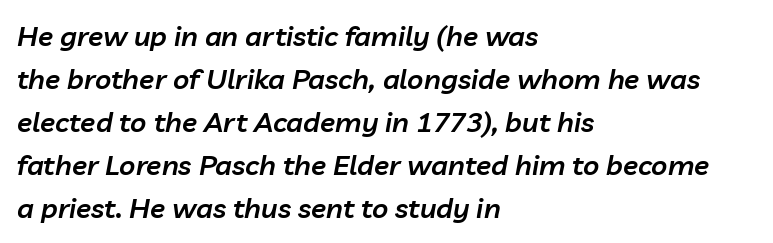
Weight: semibold (demi). Clear beneath every line of the passage. If you drew a line through each stem, it would be angled. Nobody touched the tracking dial on this one.
